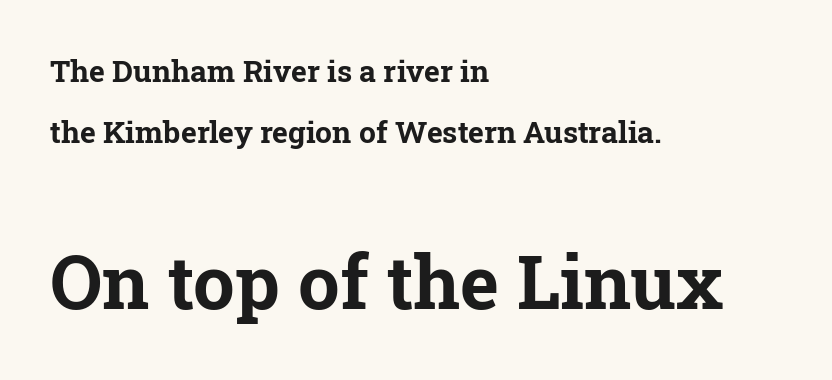
{"serif": "yes", "italic": "no", "bold": "yes", "weight": "bold", "width": "normal", "stroke_contrast": "low", "x_height": "medium", "monospaced": "no", "underline": "no", "align": "left", "line_spacing": "loose", "line_spacing_ratio": 2.03, "letter_spacing": "normal", "letter_spacing_em": 0.0, "larger_block": "second", "size_ratio": 2.47, "glyph_px": 74}
